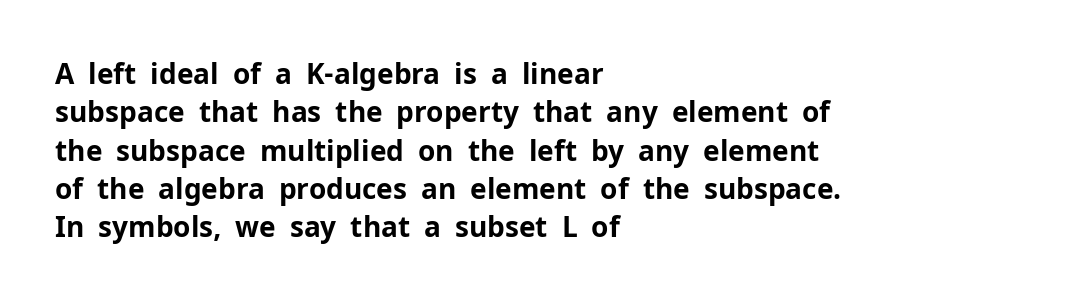
{"serif": "no", "italic": "no", "bold": "yes", "weight": "bold", "width": "normal", "stroke_contrast": "low", "x_height": "medium", "monospaced": "no", "underline": "no", "align": "left", "line_spacing": "normal", "line_spacing_ratio": 1.37, "letter_spacing": "normal", "letter_spacing_em": 0.0, "glyph_px": 28}
